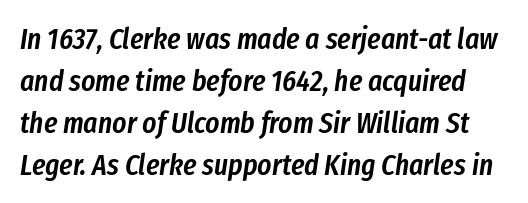
The image shows 30 px semibold, condensed type, italic (leaning right); set normal line spacing (1.4x), normal letter spacing, not underlined; low stroke contrast and a medium x-height.
